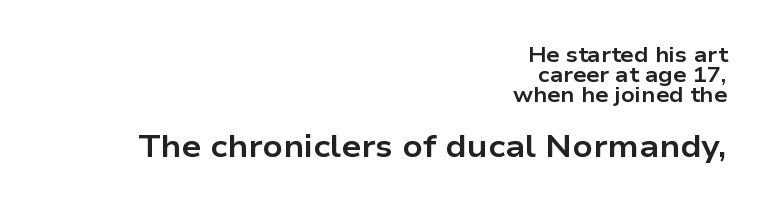
The image shows 31 px bold, wide sans-serif type, upright; set right-aligned, tight line spacing (0.96x), normal letter spacing, not underlined; the second (bottom) block is 1.48x larger; low stroke contrast and a medium x-height.
